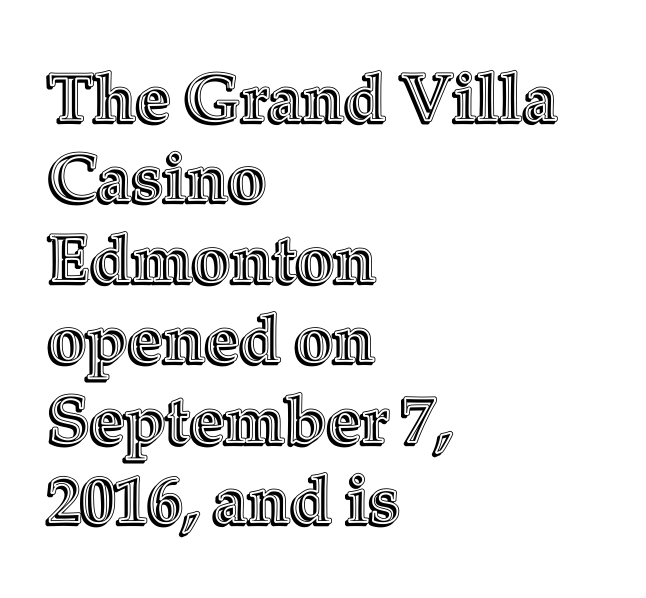
Q: Is the text italic (slanted)? A: No, it is upright.
Q: Is the text underlined? A: No.
Q: How is the paragraph aligned? A: Left-aligned.
Q: Is the spacing between letters normal or unusually wide? A: Normal.
Q: Width (condensed, normal, or wide)? A: Normal.
Q: x-height? A: Medium.
Q: Monospaced? A: No.
